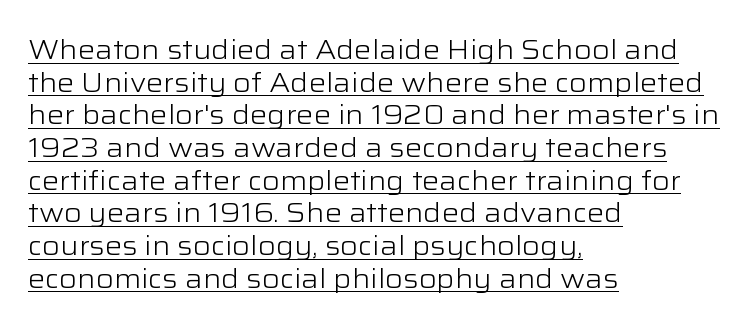
The face used here appears with an underline applied. Each line starts at the same left margin while the right side varies. The passage shown is not bold in any degree. The font's upright variant was chosen for this text. You could call the tracking neutral — neither tight nor loose.
